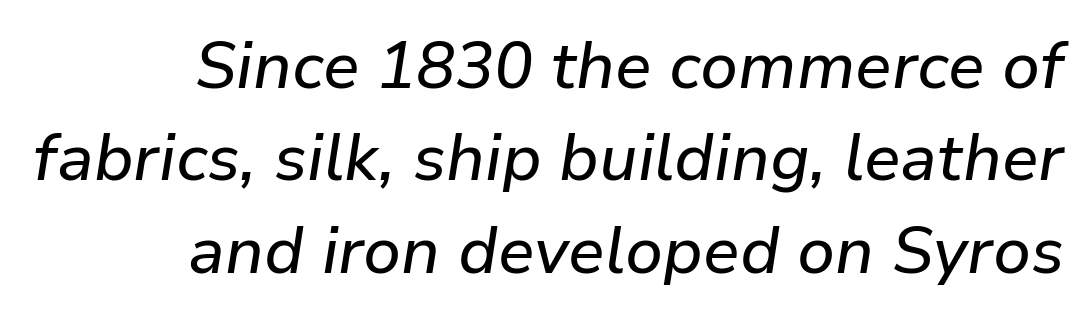
Q: Is the text italic (slanted)? A: Yes, it leans right by about 9 degrees.
Q: Is the text underlined? A: No.
Q: How is the paragraph aligned? A: Right-aligned.
Q: Is the spacing between letters normal or unusually wide? A: Normal.
Q: Is the spacing between lines tight, normal or loose? A: Normal.
Q: Width (condensed, normal, or wide)? A: Normal.
Q: Stroke contrast? A: Low.
Q: x-height? A: Medium.
Q: Monospaced? A: No.
